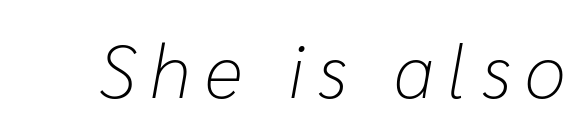
Descender tails drop into unmarked territory. Tall strokes in this sample are angled rather than plumb. Stroke mass is kept to a normal reading level or below. You could not count columns in this text — the font is proportionally spaced.
